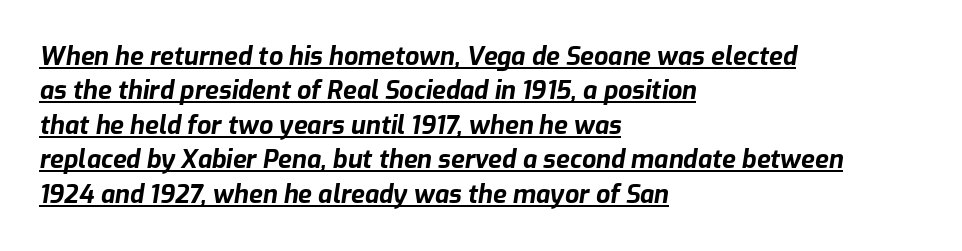
Q: Is the text bold? A: Yes.
Q: Is the text italic (slanted)? A: Yes, it leans right by about 9 degrees.
Q: Is the text underlined? A: Yes.
Q: How is the paragraph aligned? A: Left-aligned.
Q: Is the spacing between letters normal or unusually wide? A: Normal.
Q: Is the spacing between lines tight, normal or loose? A: Normal.
